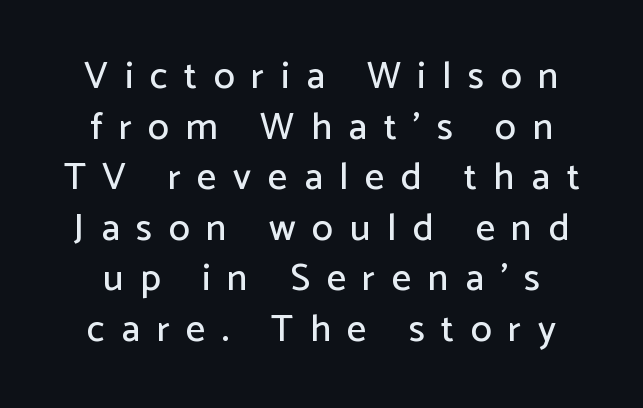
{"serif": "no", "italic": "no", "width": "normal", "stroke_contrast": "low", "x_height": "medium", "monospaced": "no", "underline": "no", "align": "center", "line_spacing": "normal", "line_spacing_ratio": 1.33, "letter_spacing": "wide", "letter_spacing_em": 0.44, "glyph_px": 38}
